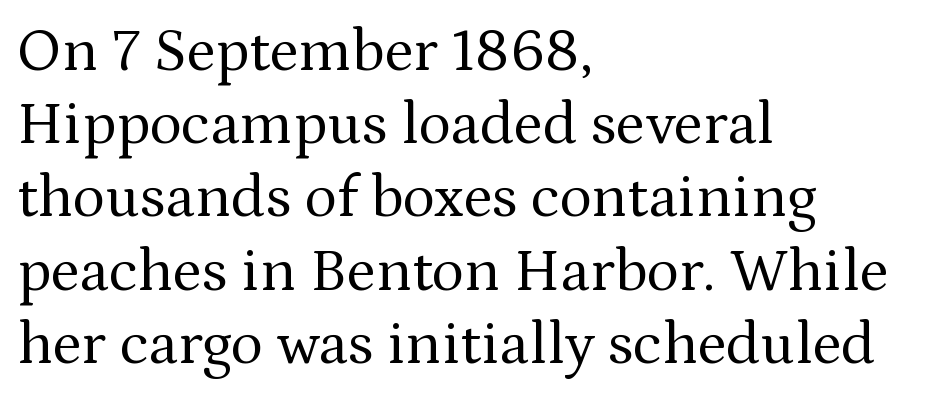
The image shows 61 px regular-weight serif type, upright; set left-aligned, line spacing 1.2x, normal letter spacing, not underlined; medium stroke contrast and a medium x-height.
